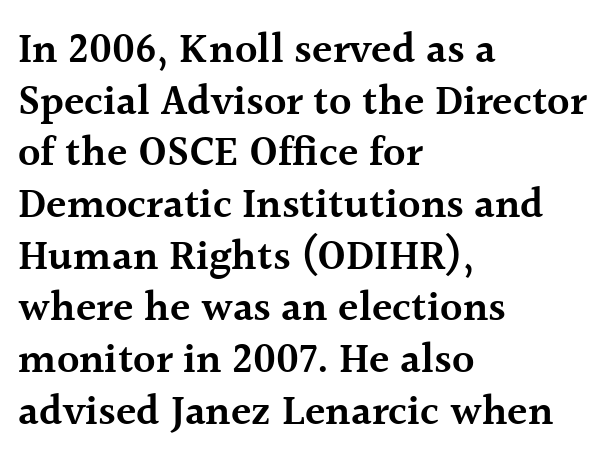
{"serif": "yes", "italic": "no", "bold": "semi", "weight": "semibold", "width": "normal", "x_height": "medium", "monospaced": "no", "underline": "no", "align": "left", "line_spacing_ratio": 1.23, "letter_spacing": "normal", "letter_spacing_em": 0.0, "glyph_px": 42}
